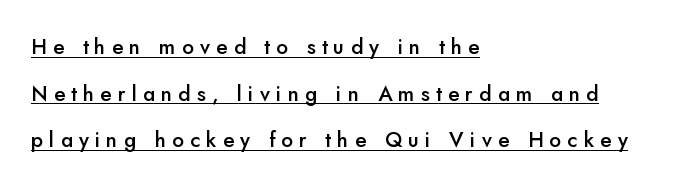
The specimen reads as upright at a glance. The gaps between neighbouring characters are conspicuously large. Horizontal alignment here is leftward, the default for most running prose. Quick note: underline on.
